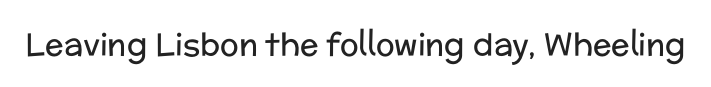
The image shows 31 px regular-weight sans-serif type, upright; set normal letter spacing, not underlined; low stroke contrast and a medium x-height.
